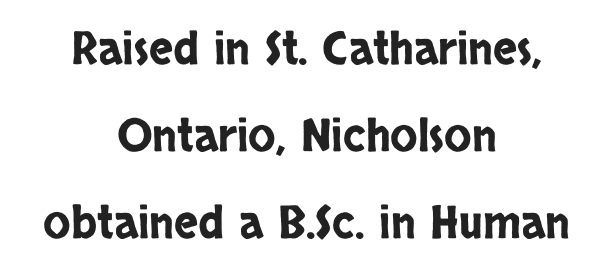
Q: Is the text italic (slanted)? A: No, it is upright.
Q: Is the typeface a serif or a sans-serif typeface? A: Sans-serif.
Q: Is the text underlined? A: No.
Q: How is the paragraph aligned? A: Centered.
Q: Is the spacing between letters normal or unusually wide? A: Normal.
Q: Is the spacing between lines tight, normal or loose? A: Loose.
Q: Width (condensed, normal, or wide)? A: Condensed.
Q: Stroke contrast? A: Low.
Q: x-height? A: Large.
Q: Monospaced? A: No.
